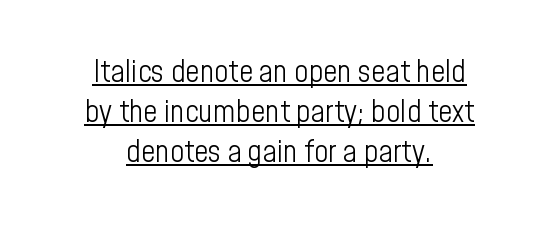
{"serif": "no", "italic": "no", "bold": "no", "weight": "light", "width": "condensed", "stroke_contrast": "low", "x_height": "medium", "monospaced": "no", "underline": "yes", "align": "center", "line_spacing": "normal", "line_spacing_ratio": 1.29, "letter_spacing": "normal", "letter_spacing_em": 0.0, "glyph_px": 31}
